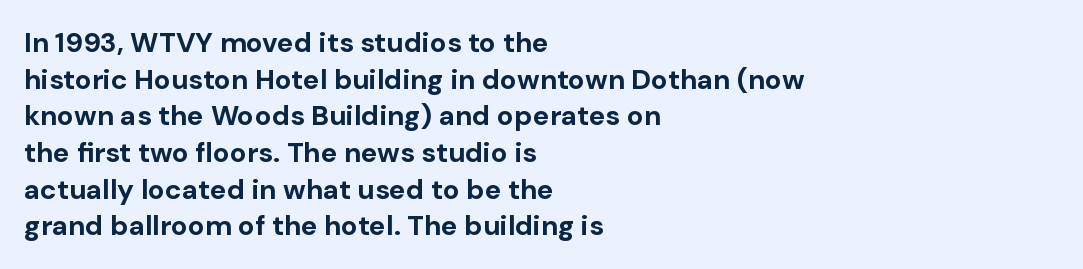
{"serif": "no", "italic": "no", "bold": "yes", "weight": "bold", "width": "normal", "stroke_contrast": "low", "x_height": "medium", "monospaced": "no", "underline": "no", "align": "left", "line_spacing": "normal", "line_spacing_ratio": 1.31, "letter_spacing": "normal", "letter_spacing_em": 0.0, "glyph_px": 28}
